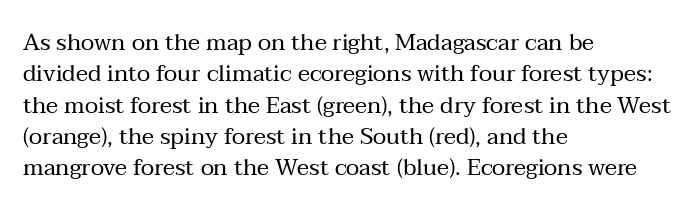
The image shows 23 px text type, upright; set left-aligned, normal line spacing (1.36x), normal letter spacing, not underlined.
